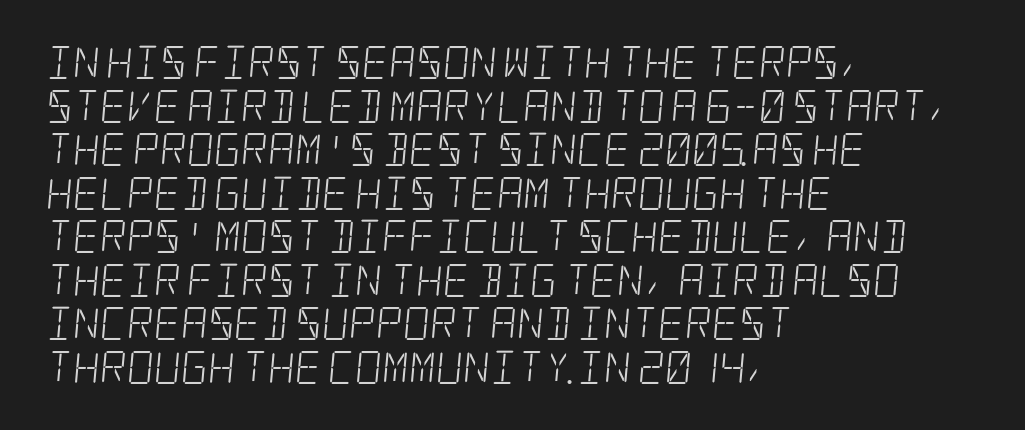
This reads as an unemphasized weight, regular at the heaviest. Summary of vertical rhythm: regular, with standard interline spacing. These lines keep a tight, regular rhythm from letter to letter. The ragged edge is on the right, which tells us the setting is flush left. The font family rendered here belongs to the serif group.
